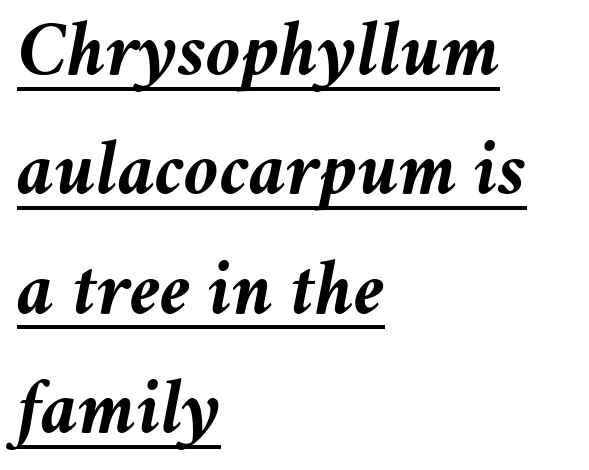
{"italic": "yes", "lean": "right", "slant_degrees": 11, "bold": "yes", "weight": "semibold", "width": "normal", "stroke_contrast": "medium", "x_height": "medium", "monospaced": "no", "underline": "yes", "align": "left", "line_spacing": "normal", "line_spacing_ratio": 1.51, "letter_spacing": "normal", "letter_spacing_em": 0.0, "glyph_px": 79}
